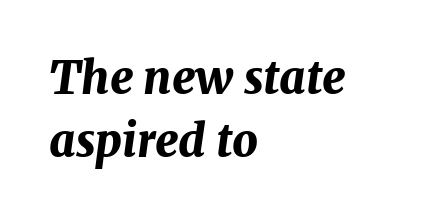
Q: Is the text bold? A: Yes.
Q: Is the text italic (slanted)? A: Yes, it leans right by about 7 degrees.
Q: Is the text underlined? A: No.
Q: How is the paragraph aligned? A: Left-aligned.
Q: Is the spacing between letters normal or unusually wide? A: Normal.
Q: Is the spacing between lines tight, normal or loose? A: Normal.
Q: Width (condensed, normal, or wide)? A: Normal.
Q: Stroke contrast? A: Medium.
Q: x-height? A: Medium.
Q: Monospaced? A: No.
